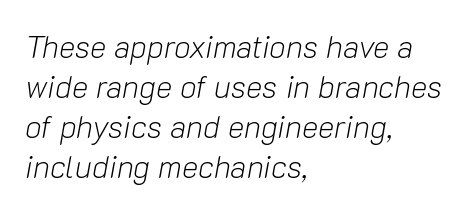
In terms of leading, this rendering sits right in the middle. Beneath every word, the page is bare. What stands out about the letter spacing? Nothing — it is the standard amount. The letters look calm and open, with moderate or lighter stems. Which margin do the lines hug? The left one — the right edge is uneven.
